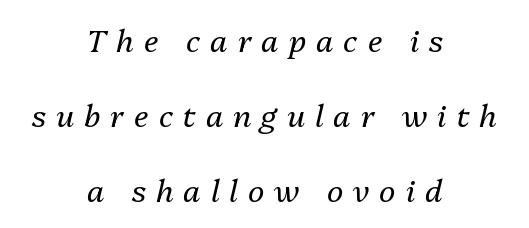
Horizontal alignment here is central, giving a formal, balanced look. On a weight scale, this lands at 450 or below. Think of a printed novel: that variable character pitch is what you see here. Airy leading.
